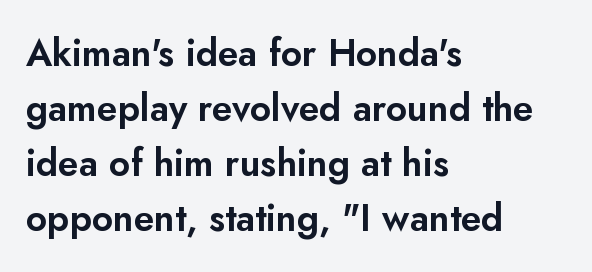
Q: Is the text italic (slanted)? A: No, it is upright.
Q: Is the typeface a serif or a sans-serif typeface? A: Sans-serif.
Q: Is the text underlined? A: No.
Q: How is the paragraph aligned? A: Left-aligned.
Q: Is the spacing between letters normal or unusually wide? A: Normal.
Q: Is the spacing between lines tight, normal or loose? A: Normal.
Q: Width (condensed, normal, or wide)? A: Normal.
Q: Stroke contrast? A: Low.
Q: x-height? A: Small.
Q: Monospaced? A: No.
